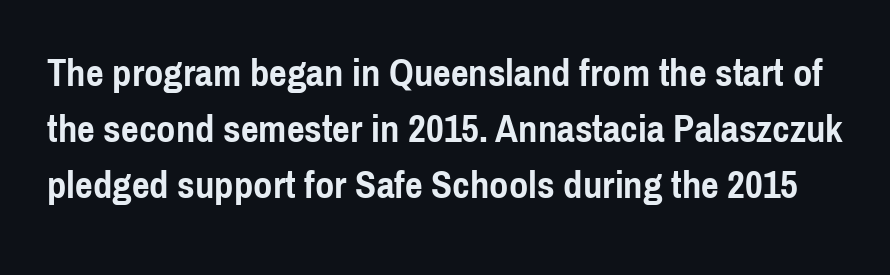
Nope, not italic — everything's standing straight. How are the letters spaced? Ordinarily, with no added tracking. The face used here is proportionally spaced, like ordinary book or web type. One glance says typical: line gaps are just what's usual. Unmarked baselines from the first word to the last.
